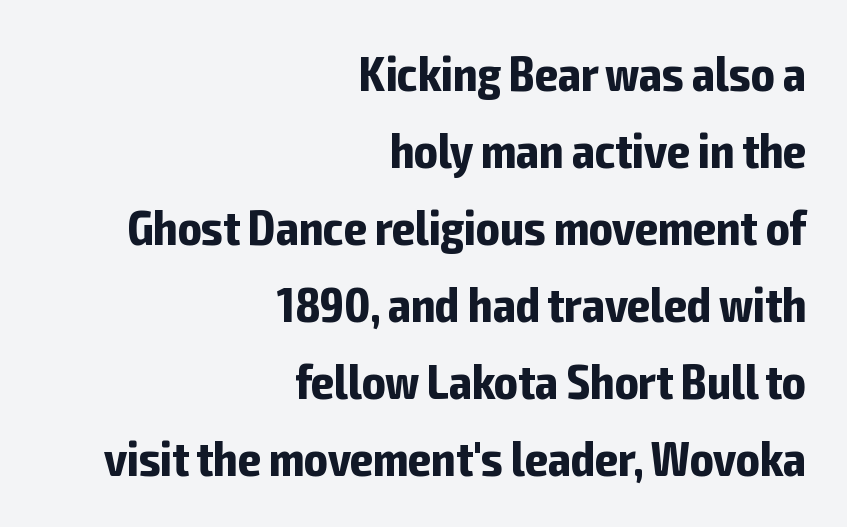
{"serif": "no", "italic": "no", "bold": "yes", "weight": "bold", "width": "condensed", "stroke_contrast": "low", "x_height": "medium", "monospaced": "no", "underline": "no", "align": "right", "line_spacing": "normal", "line_spacing_ratio": 1.57, "letter_spacing": "normal", "letter_spacing_em": 0.0, "glyph_px": 49}
